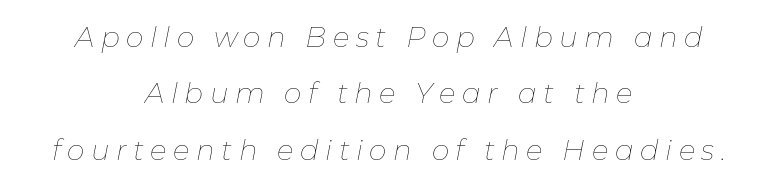
{"italic": "yes", "lean": "right", "slant_degrees": 11, "bold": "no", "weight": "thin", "width": "normal", "stroke_contrast": "low", "x_height": "medium", "monospaced": "no", "underline": "no", "align": "center", "line_spacing": "loose", "line_spacing_ratio": 2.01, "letter_spacing": "wide", "letter_spacing_em": 0.23, "glyph_px": 28}
